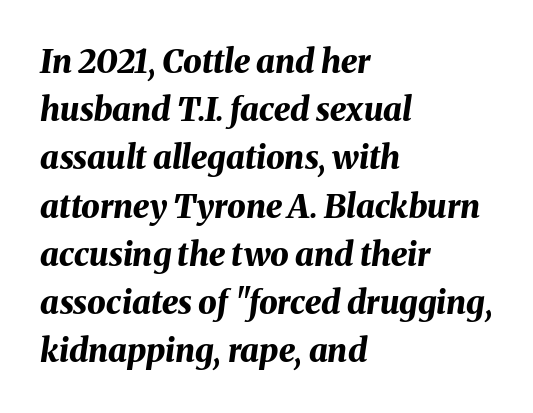
The image shows 33 px bold type, italic (leaning right); set left-aligned, normal line spacing (1.46x), normal letter spacing, not underlined; medium stroke contrast and a medium x-height.
